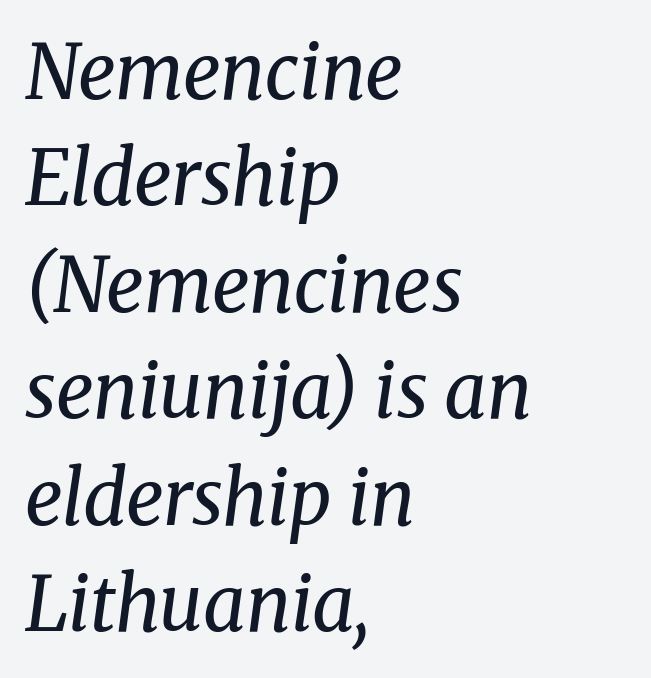
{"serif": "yes", "italic": "yes", "lean": "right", "slant_degrees": 8, "bold": "no", "weight": "regular", "width": "normal", "stroke_contrast": "medium", "x_height": "medium", "monospaced": "no", "underline": "no", "align": "left", "line_spacing": "normal", "line_spacing_ratio": 1.42, "letter_spacing": "normal", "letter_spacing_em": 0.0, "glyph_px": 75}
